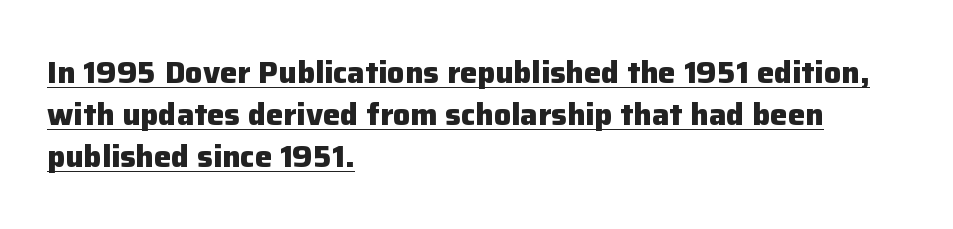
{"serif": "no", "italic": "no", "bold": "yes", "weight": "heavy", "width": "normal", "stroke_contrast": "low", "x_height": "medium", "monospaced": "no", "underline": "yes", "align": "left", "line_spacing": "normal", "line_spacing_ratio": 1.36, "letter_spacing": "normal", "letter_spacing_em": 0.0, "glyph_px": 31}
